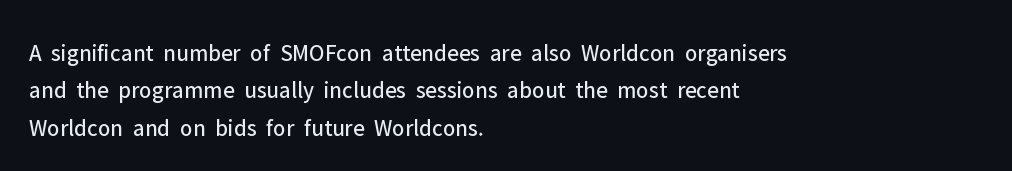
Q: Is the text bold? A: No.
Q: Is the text italic (slanted)? A: No, it is upright.
Q: Is the text underlined? A: No.
Q: How is the paragraph aligned? A: Left-aligned.
Q: Is the spacing between letters normal or unusually wide? A: Normal.
Q: Is the spacing between lines tight, normal or loose? A: Normal.
